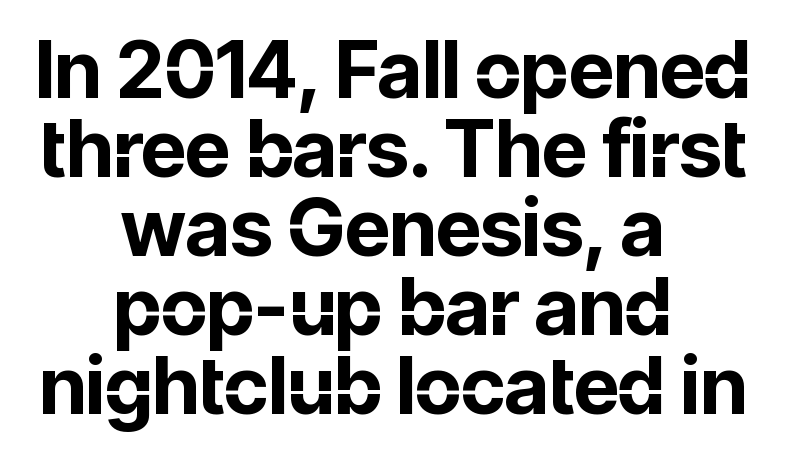
The image shows 79 px bold sans-serif type, upright; set centered, tight line spacing (1.0x), normal letter spacing, not underlined; low stroke contrast and a medium x-height.
